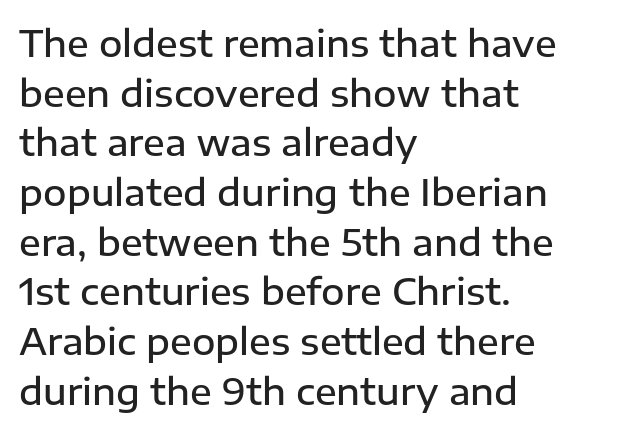
The image shows 36 px semibold sans-serif type, upright; set left-aligned, normal line spacing (1.38x), normal letter spacing, not underlined; low stroke contrast and a medium x-height.
